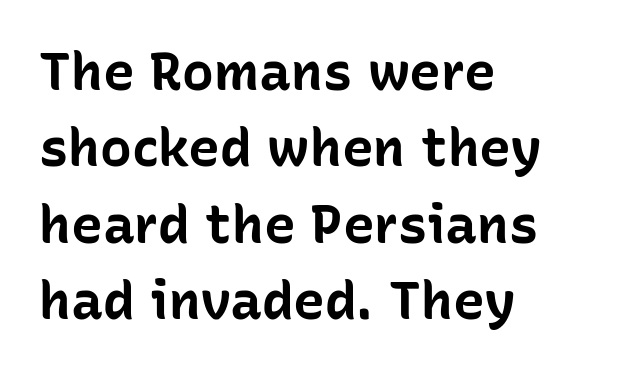
The image shows 53 px bold sans-serif type, upright; set left-aligned, normal line spacing (1.44x), normal letter spacing, not underlined; low stroke contrast and a medium x-height.
